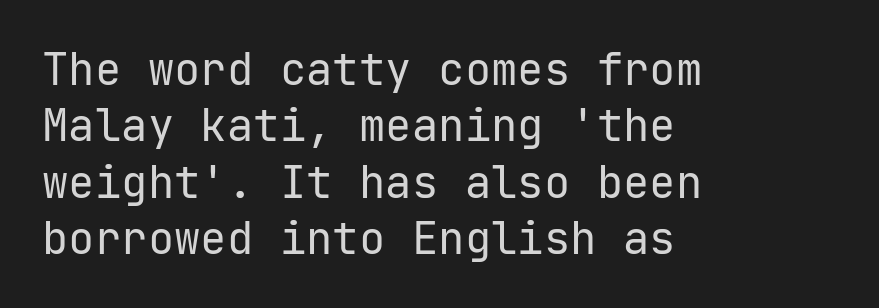
Q: Is the text bold? A: No.
Q: Is the text italic (slanted)? A: No, it is upright.
Q: Is the typeface a serif or a sans-serif typeface? A: Sans-serif.
Q: Is the text underlined? A: No.
Q: How is the paragraph aligned? A: Left-aligned.
Q: Is the spacing between letters normal or unusually wide? A: Normal.
Q: Is the spacing between lines tight, normal or loose? A: Normal.
Q: Width (condensed, normal, or wide)? A: Normal.
Q: Stroke contrast? A: Low.
Q: x-height? A: Medium.
Q: Monospaced? A: Yes.
